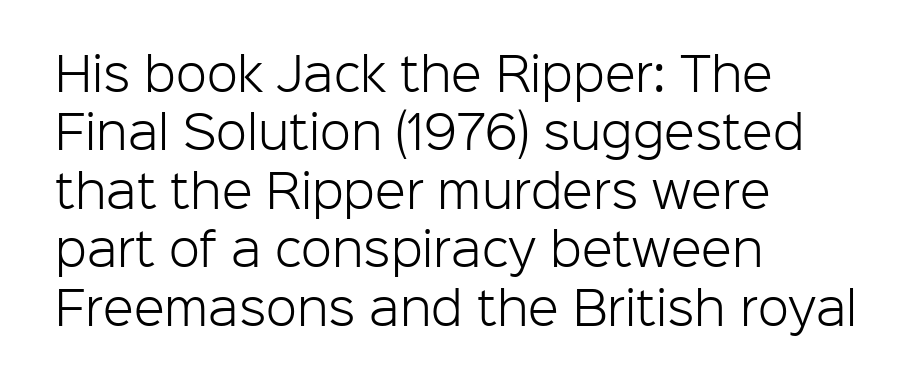
No chunkiness to these letters — they're not bold. Compared with typical body copy, the letter spacing here is the same. Descender tails drop into unmarked territory. Compared with typical paragraphs, the rows here are spaced about the same.
